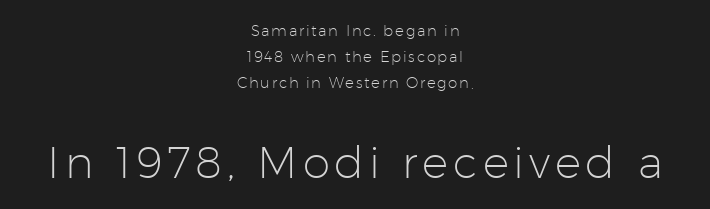
The image shows 44 px light sans-serif type, upright; set centered, line spacing 1.75x, not underlined; the second (bottom) block is 2.93x larger; low stroke contrast and a medium x-height.
